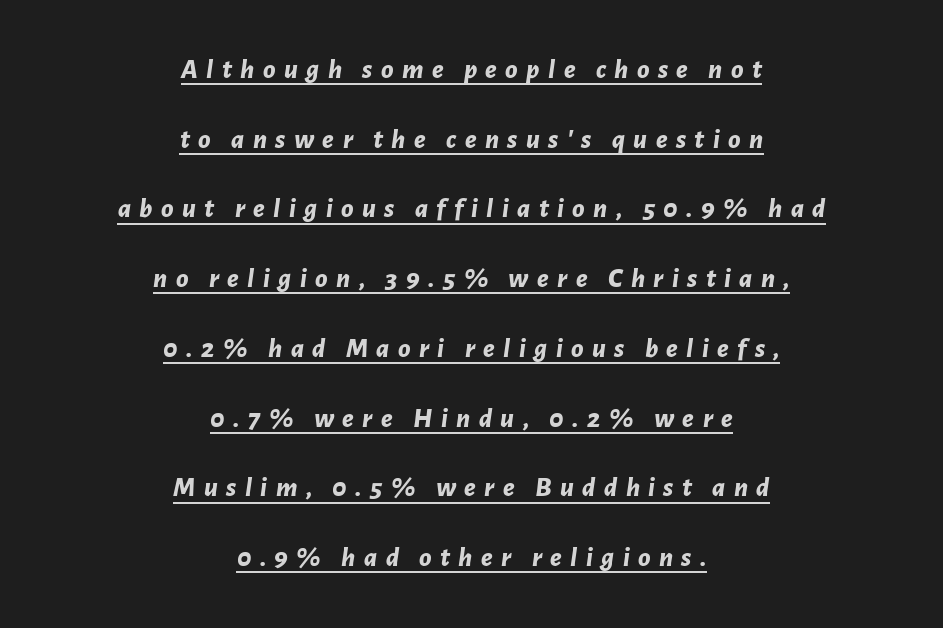
The image shows 28 px bold type, italic (leaning right); set centered, loose line spacing (2.49x), unusually wide letter spacing (+0.3 em), underlined; low stroke contrast and a medium x-height.
